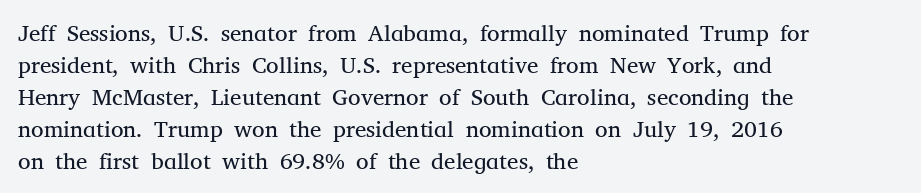
Q: Is the text bold? A: No.
Q: Is the text italic (slanted)? A: No, it is upright.
Q: Is the text underlined? A: No.
Q: How is the paragraph aligned? A: Left-aligned.
Q: Is the spacing between letters normal or unusually wide? A: Normal.
Q: Is the spacing between lines tight, normal or loose? A: Normal.
